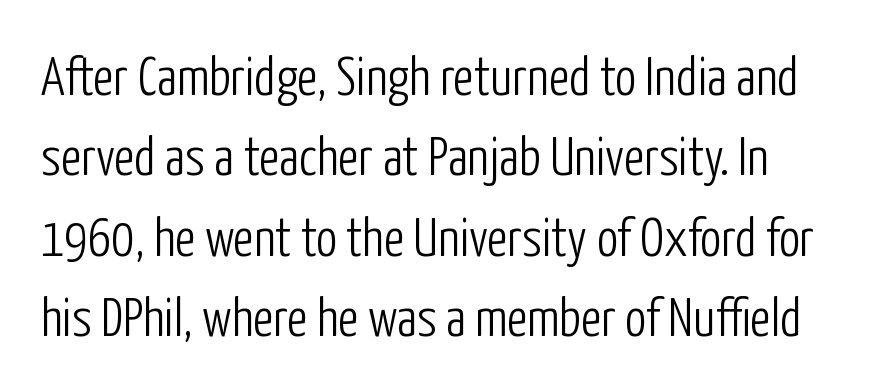
Inter-character spacing is left at the font's built-in metrics. Font category for this specimen: sans-serif. No extra ink here — the face is not bold. Every character sits straight up, as roman type does. The strip under each line holds only bare page.
